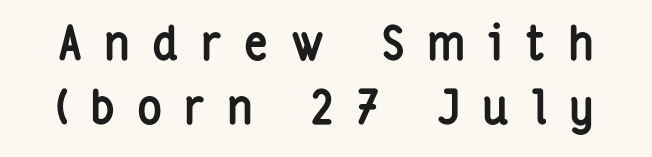
Q: Is the text bold? A: Yes.
Q: Is the text italic (slanted)? A: No, it is upright.
Q: Is the typeface a serif or a sans-serif typeface? A: Sans-serif.
Q: Is the text underlined? A: No.
Q: Is the spacing between letters normal or unusually wide? A: Unusually wide.
Q: Is the spacing between lines tight, normal or loose? A: Normal.
Q: Width (condensed, normal, or wide)? A: Condensed.
Q: Stroke contrast? A: Low.
Q: x-height? A: Medium.
Q: Monospaced? A: No.
